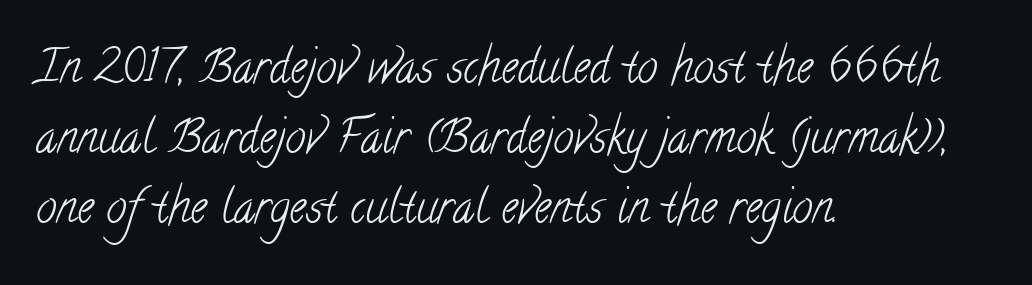
This sample uses a serif face. The typesetter chose a ragged-right arrangement here. Each letter keeps its own natural width here, so spacing adapts to shape. Stems and bowls with no extra thickness — not bold.
